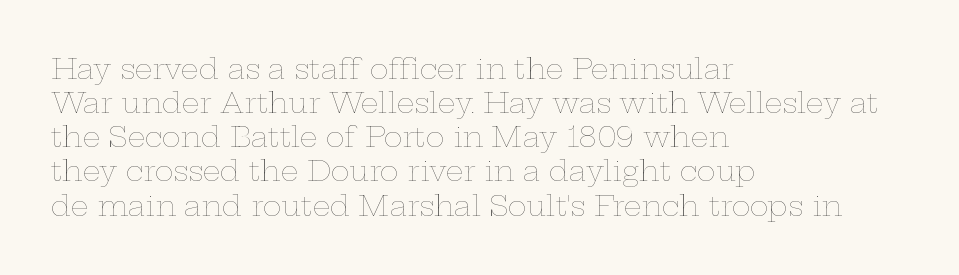
Posture: upright roman. There is no visible air inserted between adjacent glyphs. Descenders are the only things crossing below the line. The ragged edge is on the right, which tells us the setting is flush left.
